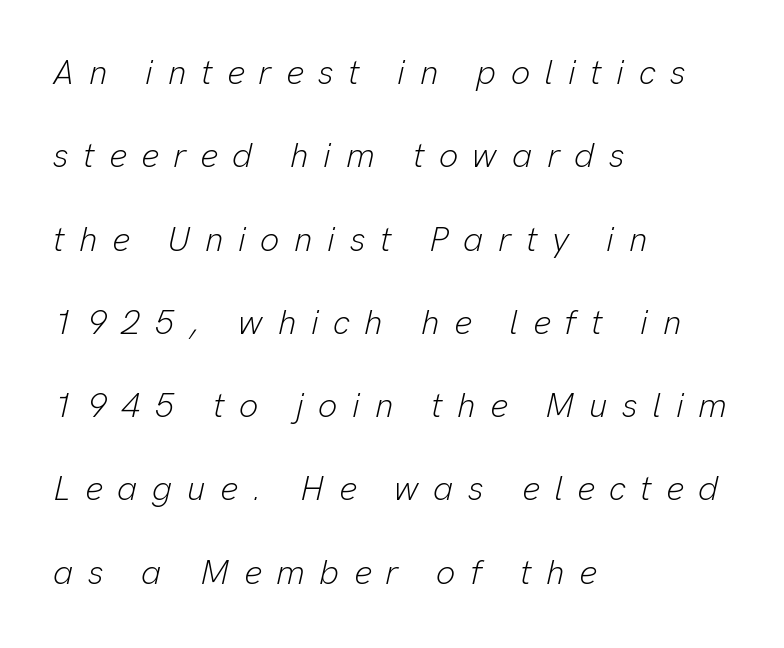
Q: Is the text bold? A: No.
Q: Is the text italic (slanted)? A: Yes, it leans right by about 13 degrees.
Q: Is the text underlined? A: No.
Q: How is the paragraph aligned? A: Left-aligned.
Q: Is the spacing between letters normal or unusually wide? A: Unusually wide.
Q: Is the spacing between lines tight, normal or loose? A: Loose.
Q: Width (condensed, normal, or wide)? A: Normal.
Q: Stroke contrast? A: Low.
Q: x-height? A: Medium.
Q: Monospaced? A: No.
